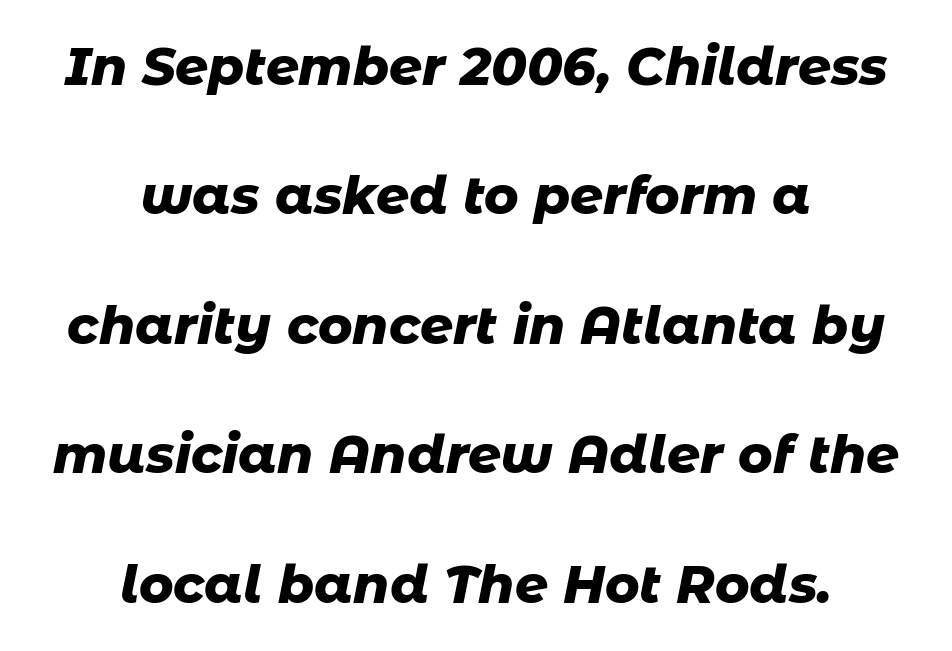
The image shows 52 px heavy type, italic (leaning right); set centered, loose line spacing (2.49x), normal letter spacing, not underlined; low stroke contrast and a medium x-height.
